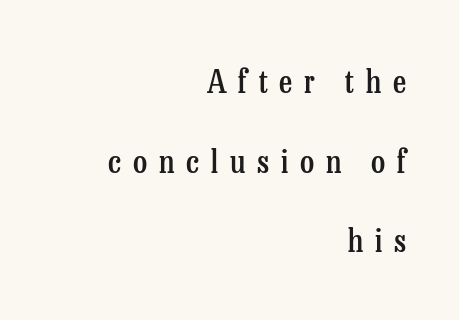
{"serif": "yes", "italic": "no", "bold": "semi", "weight": "semibold", "width": "condensed", "stroke_contrast": "low", "x_height": "medium", "monospaced": "no", "underline": "no", "align": "right", "line_spacing": "loose", "line_spacing_ratio": 2.49, "letter_spacing": "wide", "letter_spacing_em": 0.37, "glyph_px": 32}
